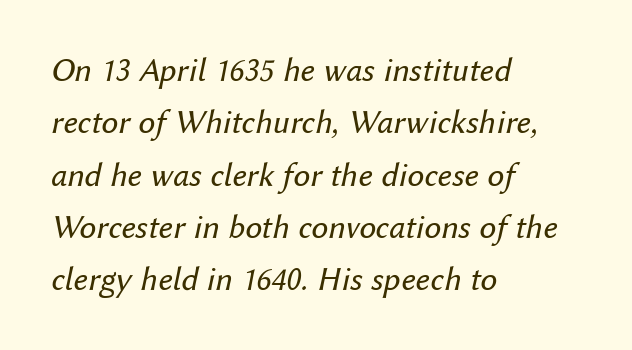
{"italic": "yes", "lean": "right", "slant_degrees": 12, "bold": "no", "weight": "regular", "width": "normal", "stroke_contrast": "medium", "x_height": "medium", "monospaced": "no", "underline": "no", "align": "left", "line_spacing": "normal", "line_spacing_ratio": 1.54, "letter_spacing": "normal", "letter_spacing_em": 0.0, "glyph_px": 34}
